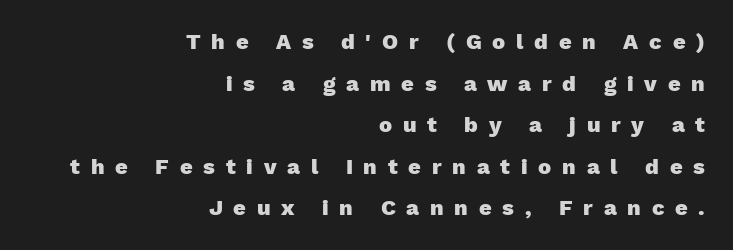
Q: Is the text bold? A: Yes.
Q: Is the text italic (slanted)? A: No, it is upright.
Q: Is the text underlined? A: No.
Q: How is the paragraph aligned? A: Right-aligned.
Q: Is the spacing between letters normal or unusually wide? A: Unusually wide.
